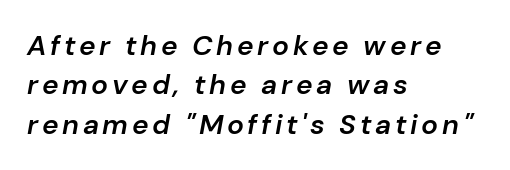
Q: Is the text bold? A: Semi-bold.
Q: Is the text italic (slanted)? A: Yes, it leans right by about 10 degrees.
Q: Is the text underlined? A: No.
Q: How is the paragraph aligned? A: Left-aligned.
Q: Is the spacing between lines tight, normal or loose? A: Normal.
Q: Width (condensed, normal, or wide)? A: Normal.
Q: Stroke contrast? A: Low.
Q: x-height? A: Medium.
Q: Monospaced? A: No.
